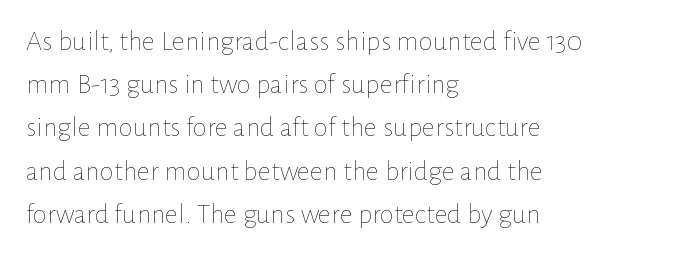
The image shows 29 px thin type, upright; set left-aligned, normal line spacing (1.49x), normal letter spacing, not underlined; low stroke contrast and a medium x-height.
